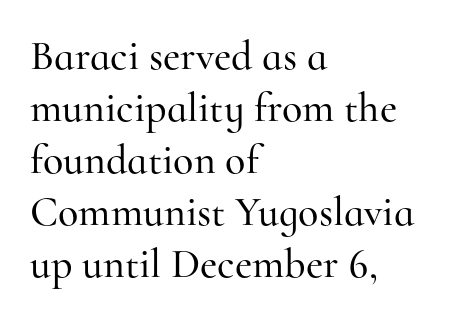
{"serif": "yes", "italic": "no", "width": "normal", "stroke_contrast": "high", "x_height": "small", "monospaced": "no", "underline": "no", "align": "left", "line_spacing_ratio": 1.24, "letter_spacing": "normal", "letter_spacing_em": 0.0, "glyph_px": 42}
